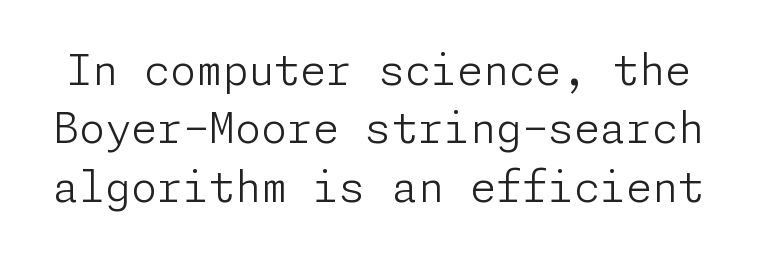
Q: Is the text bold? A: No.
Q: Is the text italic (slanted)? A: No, it is upright.
Q: Is the typeface a serif or a sans-serif typeface? A: Sans-serif.
Q: Is the text underlined? A: No.
Q: Is the spacing between letters normal or unusually wide? A: Normal.
Q: Is the spacing between lines tight, normal or loose? A: Normal.
Q: Width (condensed, normal, or wide)? A: Normal.
Q: Stroke contrast? A: Low.
Q: x-height? A: Medium.
